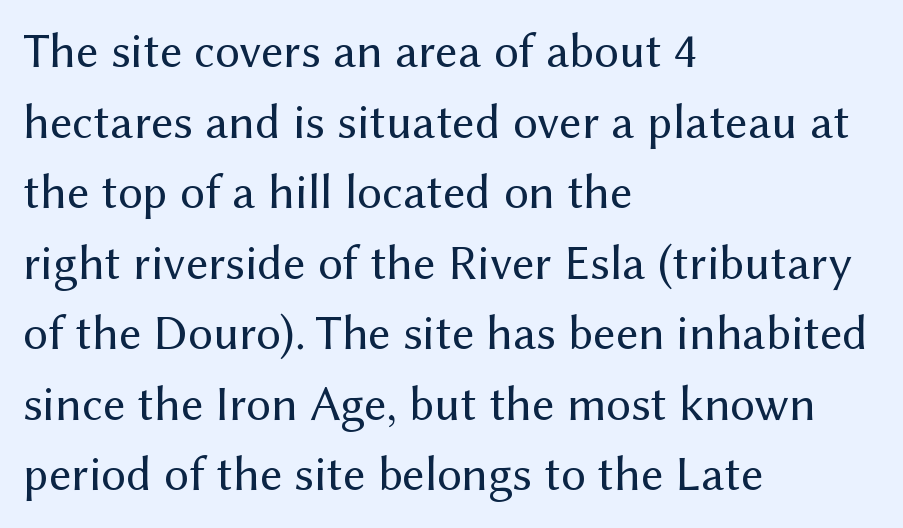
Q: Is the text bold? A: No.
Q: Is the text italic (slanted)? A: No, it is upright.
Q: Is the typeface a serif or a sans-serif typeface? A: Sans-serif.
Q: Is the text underlined? A: No.
Q: How is the paragraph aligned? A: Left-aligned.
Q: Is the spacing between letters normal or unusually wide? A: Normal.
Q: Is the spacing between lines tight, normal or loose? A: Normal.
Q: Width (condensed, normal, or wide)? A: Normal.
Q: Stroke contrast? A: Medium.
Q: x-height? A: Medium.
Q: Monospaced? A: No.
